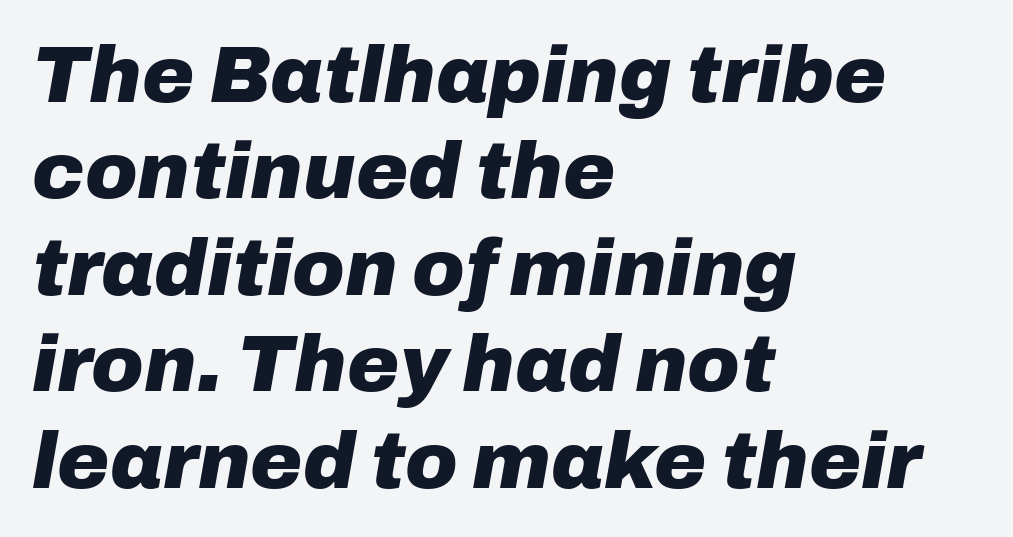
The image shows 79 px heavy type, italic (leaning right); set left-aligned, line spacing 1.22x, normal letter spacing, not underlined; low stroke contrast and a medium x-height.
